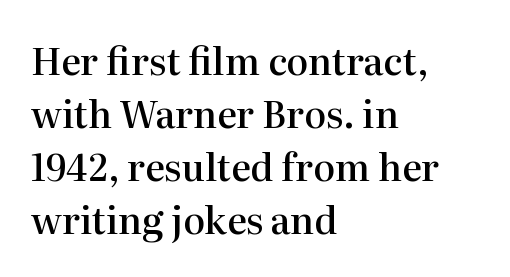
Q: Is the text bold? A: Semi-bold.
Q: Is the text italic (slanted)? A: No, it is upright.
Q: Is the typeface a serif or a sans-serif typeface? A: Serif.
Q: Is the text underlined? A: No.
Q: How is the paragraph aligned? A: Left-aligned.
Q: Is the spacing between letters normal or unusually wide? A: Normal.
Q: Is the spacing between lines tight, normal or loose? A: Normal.
Q: Width (condensed, normal, or wide)? A: Normal.
Q: Stroke contrast? A: High.
Q: x-height? A: Medium.
Q: Monospaced? A: No.
